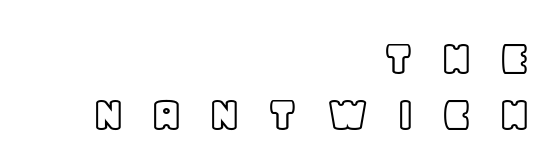
Proportional: the letters do not fall into vertical columns. How would I describe the line gaps? Narrow and economical. Characters follow at a spacing far wider than the type designer built in. Compared with a flush-left layout, this one pins lines to the opposite, right side. Quick note: underline off.
